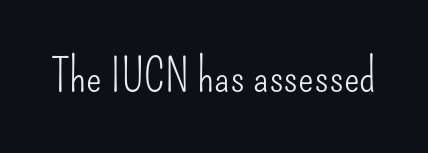
Q: Is the text bold? A: No.
Q: Is the text italic (slanted)? A: No, it is upright.
Q: Is the typeface a serif or a sans-serif typeface? A: Sans-serif.
Q: Is the text underlined? A: No.
Q: Is the spacing between letters normal or unusually wide? A: Normal.
Q: Width (condensed, normal, or wide)? A: Condensed.
Q: Stroke contrast? A: Low.
Q: x-height? A: Small.
Q: Monospaced? A: No.
